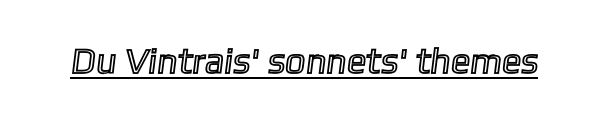
The image shows 36 px text type; set normal letter spacing, underlined; a medium x-height.
